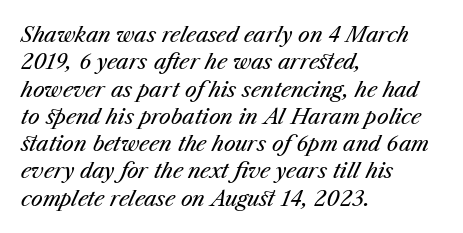
Left-aligned paragraph, ragged on the right. Inter-character spacing is left at the font's built-in metrics. The cut favours lightness, reaching ordinary text weight at its darkest. The letters are slanted; this is an italic face. Vertical spacing — default. Anything drawn beneath the words? Only blank space.
